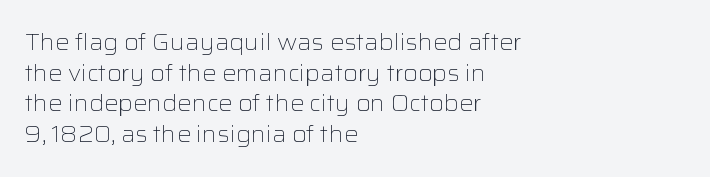
Q: Is the text bold? A: No.
Q: Is the text italic (slanted)? A: No, it is upright.
Q: Is the text underlined? A: No.
Q: How is the paragraph aligned? A: Left-aligned.
Q: Is the spacing between letters normal or unusually wide? A: Normal.
Q: Is the spacing between lines tight, normal or loose? A: Normal.
